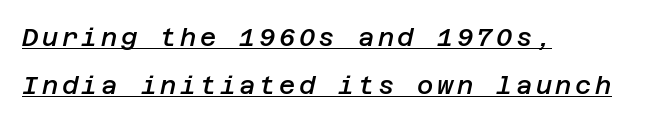
The image shows 25 px text type, italic (leaning right); set left-aligned, loose line spacing (1.93x), underlined.
